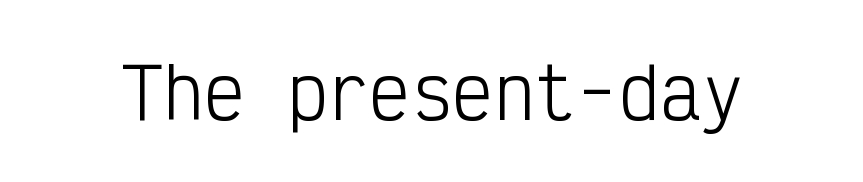
{"serif": "no", "italic": "no", "bold": "no", "weight": "light", "width": "condensed", "stroke_contrast": "low", "x_height": "medium", "monospaced": "yes", "underline": "no", "letter_spacing": "normal", "letter_spacing_em": 0.0, "glyph_px": 69}
